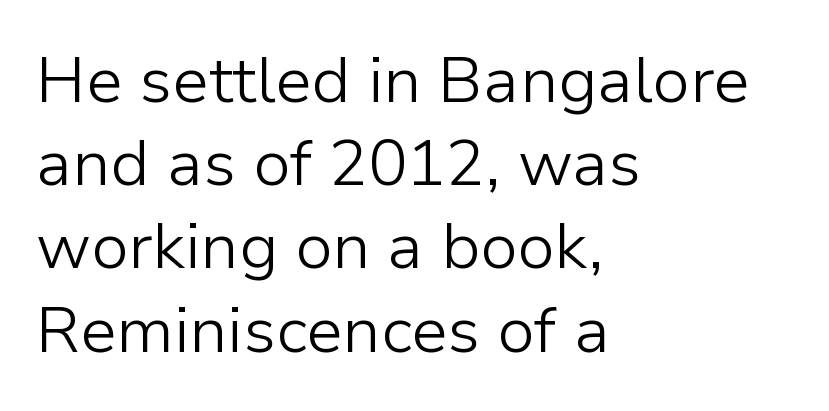
{"serif": "no", "italic": "no", "bold": "no", "weight": "light", "width": "normal", "stroke_contrast": "low", "x_height": "medium", "monospaced": "no", "underline": "no", "align": "left", "line_spacing": "normal", "line_spacing_ratio": 1.28, "letter_spacing": "normal", "letter_spacing_em": 0.0, "glyph_px": 65}
